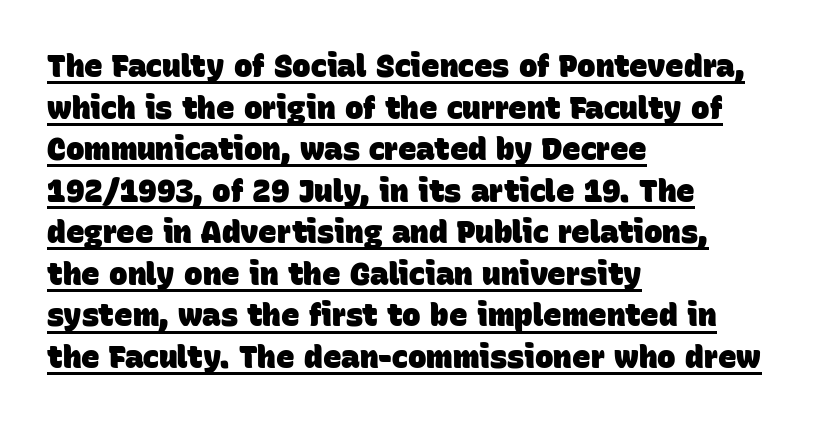
Q: Is the text bold? A: Yes.
Q: Is the typeface a serif or a sans-serif typeface? A: Sans-serif.
Q: Is the text underlined? A: Yes.
Q: How is the paragraph aligned? A: Left-aligned.
Q: Is the spacing between letters normal or unusually wide? A: Normal.
Q: Is the spacing between lines tight, normal or loose? A: Normal.
Q: Width (condensed, normal, or wide)? A: Normal.
Q: Stroke contrast? A: Low.
Q: x-height? A: Large.
Q: Monospaced? A: No.
